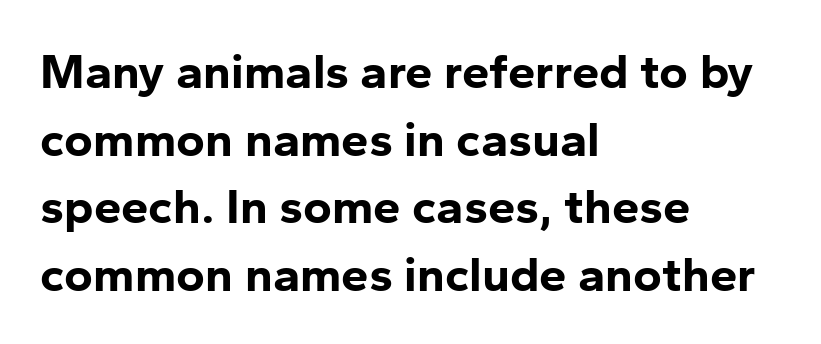
The image shows 49 px bold sans-serif type, upright; set left-aligned, normal line spacing (1.38x), normal letter spacing, not underlined; low stroke contrast and a medium x-height.
